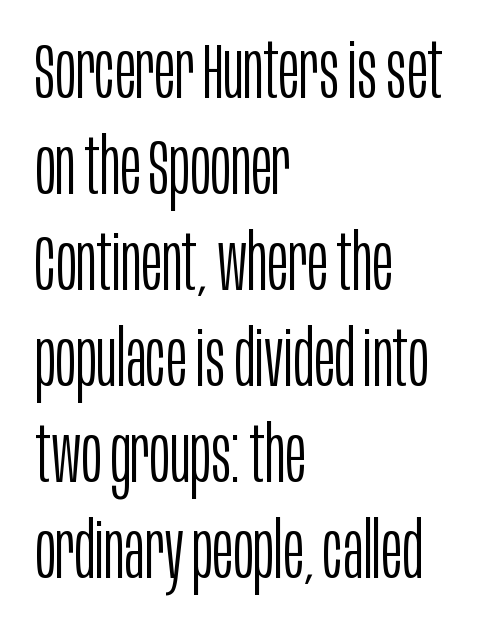
{"serif": "no", "italic": "no", "bold": "no", "weight": "light", "width": "condensed", "stroke_contrast": "low", "x_height": "large", "monospaced": "no", "underline": "no", "align": "left", "line_spacing_ratio": 1.23, "letter_spacing": "normal", "letter_spacing_em": 0.0, "glyph_px": 78}
